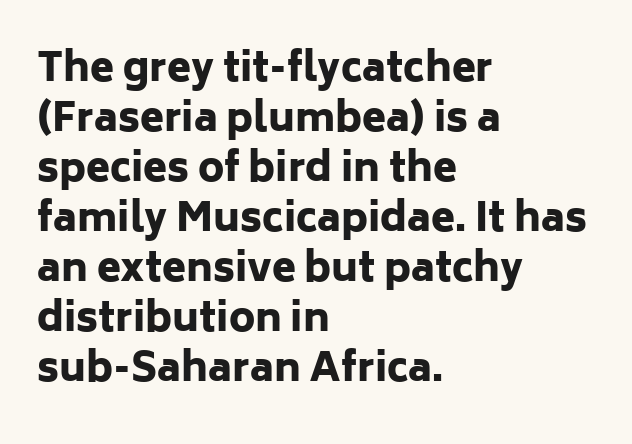
{"serif": "no", "italic": "no", "bold": "yes", "weight": "heavy", "width": "normal", "stroke_contrast": "low", "x_height": "medium", "monospaced": "no", "underline": "no", "align": "left", "line_spacing": "normal", "line_spacing_ratio": 1.28, "letter_spacing": "normal", "letter_spacing_em": 0.0, "glyph_px": 39}
